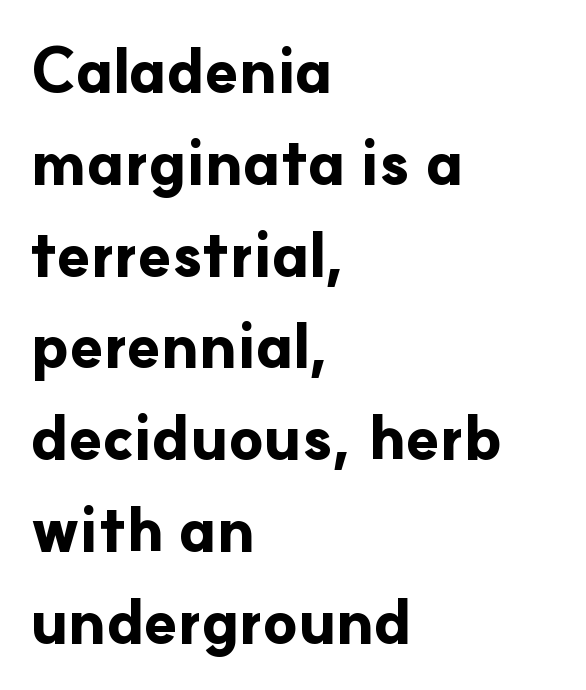
{"serif": "no", "italic": "no", "bold": "yes", "weight": "bold", "width": "normal", "stroke_contrast": "low", "x_height": "small", "monospaced": "no", "underline": "no", "align": "left", "line_spacing": "normal", "line_spacing_ratio": 1.48, "letter_spacing": "normal", "letter_spacing_em": 0.0, "glyph_px": 62}
